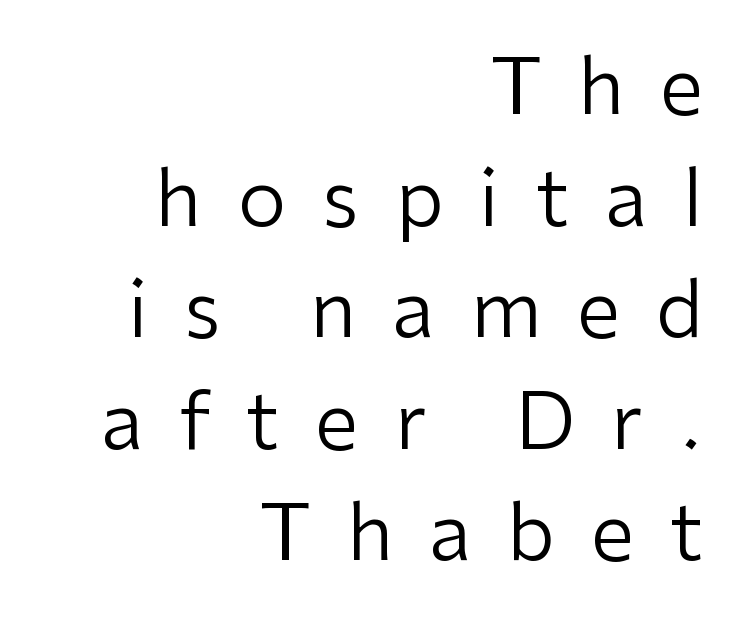
Honestly, there is no underline to notice here at all. The typeface chosen for these lines omits serifs. The horizontal fit of the characters is loose and conspicuously gappy. This rendering uses right alignment, leaving the left contour irregular. Think of a printed novel: that variable character pitch is what you see here.
